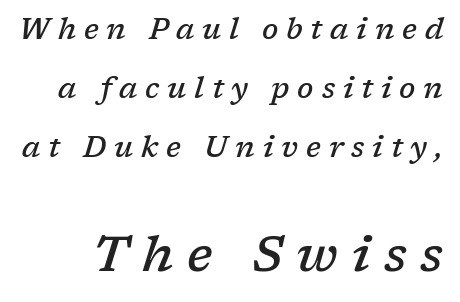
Q: Is the text bold? A: Semi-bold.
Q: Is the text italic (slanted)? A: Yes, it leans right by about 17 degrees.
Q: Is the typeface a serif or a sans-serif typeface? A: Serif.
Q: Is the text underlined? A: No.
Q: Is the spacing between letters normal or unusually wide? A: Unusually wide.
Q: Is the spacing between lines tight, normal or loose? A: Loose.
Q: Which block of text is set in a larger size, the first (top) or the second (bottom)? A: The second (bottom) one.
Q: Width (condensed, normal, or wide)? A: Normal.
Q: Stroke contrast? A: Low.
Q: x-height? A: Medium.
Q: Monospaced? A: No.
